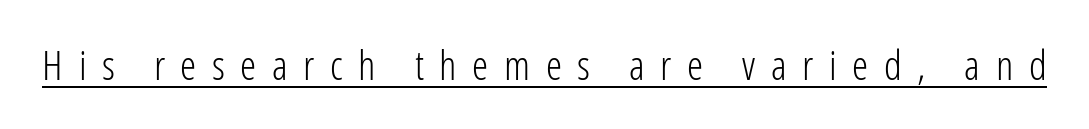
{"serif": "no", "italic": "no", "bold": "no", "weight": "light", "width": "condensed", "stroke_contrast": "low", "x_height": "medium", "monospaced": "no", "underline": "yes", "letter_spacing": "wide", "letter_spacing_em": 0.38, "glyph_px": 41}
